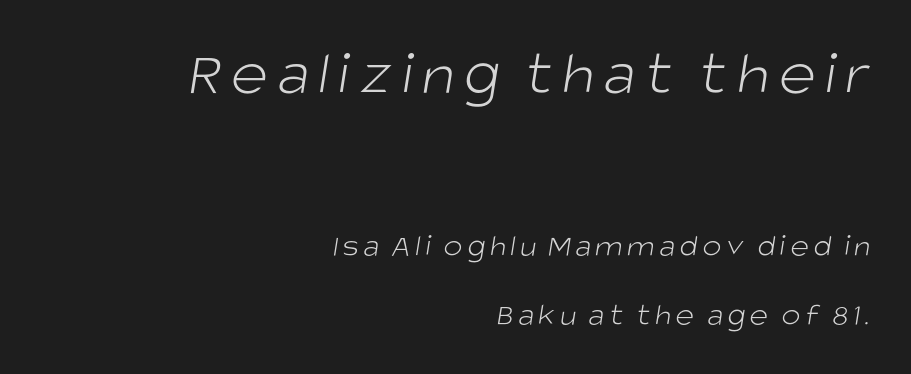
{"serif": "no", "bold": "no", "weight": "light", "width": "normal", "stroke_contrast": "low", "x_height": "large", "monospaced": "no", "underline": "no", "align": "right", "line_spacing": "loose", "line_spacing_ratio": 2.14, "larger_block": "first", "size_ratio": 2.0, "glyph_px": 64}
